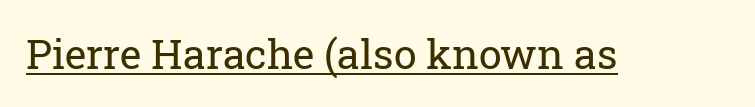
The image shows 41 px regular-weight serif type, upright; set normal letter spacing, underlined; low stroke contrast and a medium x-height.
